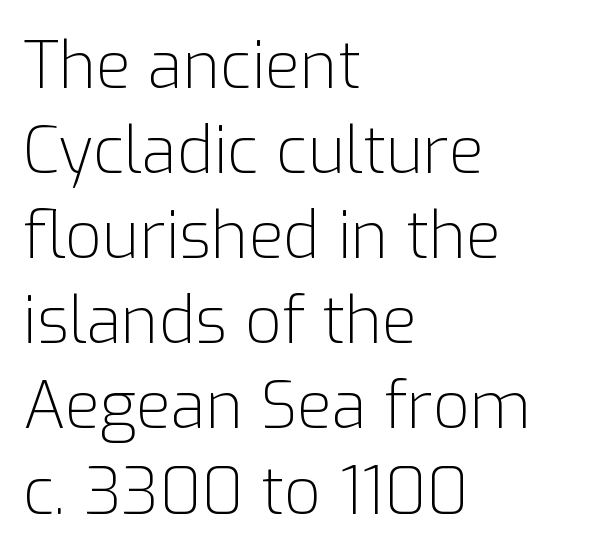
Each stroke keeps to a modest, everyday thickness or less. Style check: upright. Stroke terminals: plain, sans-serif. Bare-footed words on every line. This sample keeps an unexceptional amount of space between lines.
